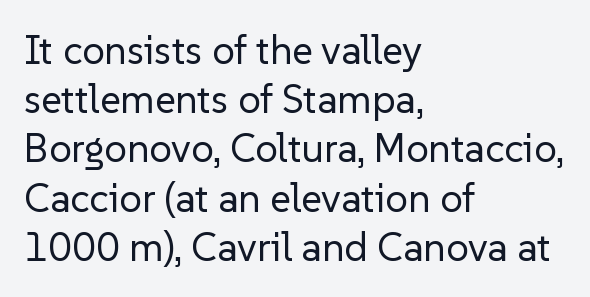
{"serif": "no", "italic": "no", "bold": "no", "weight": "regular", "width": "normal", "stroke_contrast": "low", "x_height": "medium", "monospaced": "no", "underline": "no", "align": "left", "line_spacing_ratio": 1.23, "letter_spacing": "normal", "letter_spacing_em": 0.0, "glyph_px": 40}
